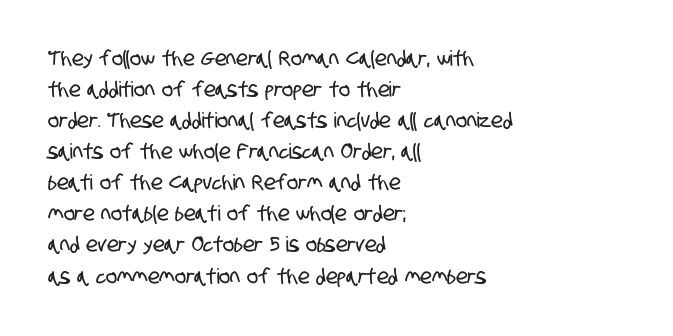
Q: Is the text underlined? A: No.
Q: How is the paragraph aligned? A: Left-aligned.
Q: Is the spacing between letters normal or unusually wide? A: Normal.
Q: Is the spacing between lines tight, normal or loose? A: Normal.
